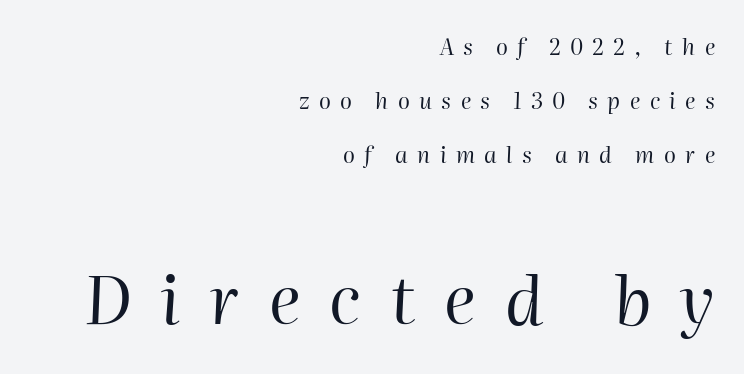
{"italic": "yes", "lean": "right", "slant_degrees": 2, "bold": "no", "weight": "regular", "width": "normal", "stroke_contrast": "high", "x_height": "medium", "monospaced": "no", "underline": "no", "align": "right", "line_spacing": "loose", "line_spacing_ratio": 2.46, "letter_spacing": "wide", "letter_spacing_em": 0.43, "larger_block": "second", "size_ratio": 3.05, "glyph_px": 67}
